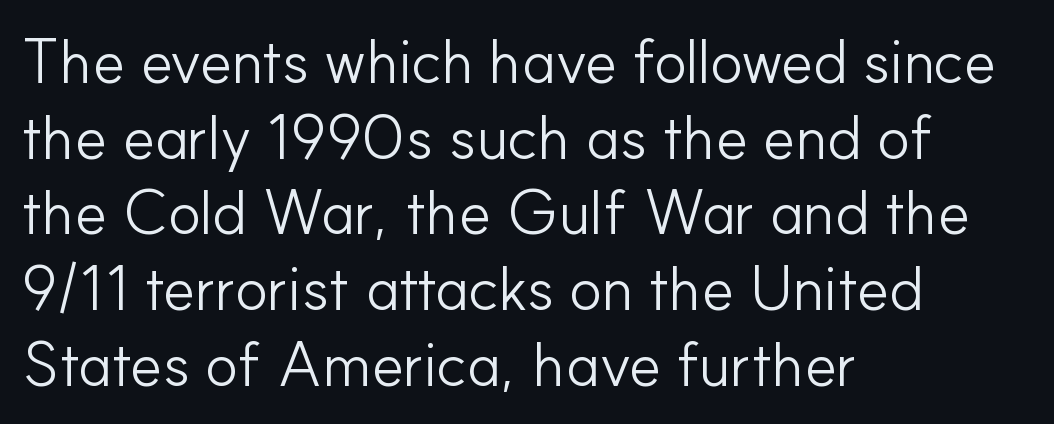
{"serif": "no", "italic": "no", "bold": "no", "weight": "light", "width": "normal", "stroke_contrast": "low", "x_height": "small", "monospaced": "no", "underline": "no", "align": "left", "line_spacing_ratio": 1.22, "letter_spacing": "normal", "letter_spacing_em": 0.0, "glyph_px": 62}
